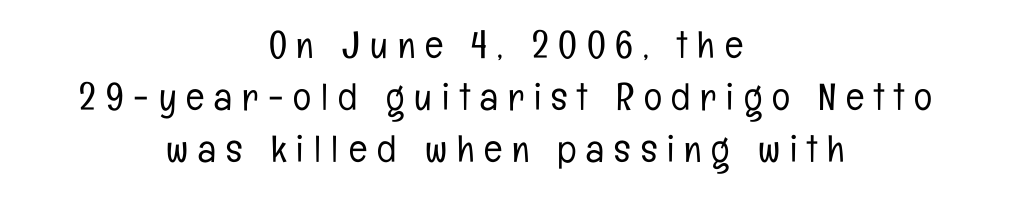
Q: Is the text bold? A: No.
Q: Is the text italic (slanted)? A: No, it is upright.
Q: Is the typeface a serif or a sans-serif typeface? A: Sans-serif.
Q: Is the text underlined? A: No.
Q: How is the paragraph aligned? A: Centered.
Q: Is the spacing between letters normal or unusually wide? A: Unusually wide.
Q: Is the spacing between lines tight, normal or loose? A: Normal.
Q: Width (condensed, normal, or wide)? A: Condensed.
Q: Stroke contrast? A: Low.
Q: x-height? A: Medium.
Q: Monospaced? A: No.
